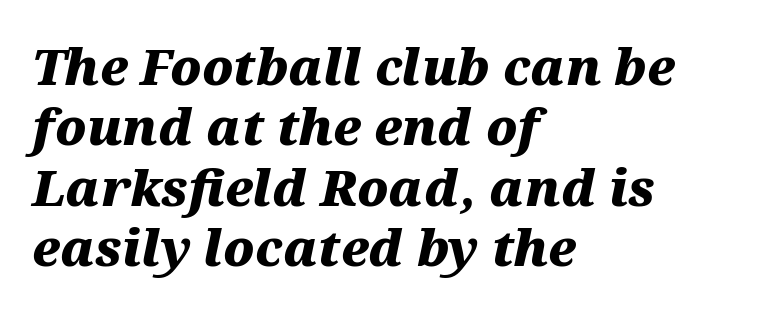
The image shows 49 px heavy, wide type, italic (leaning right); set left-aligned, line spacing 1.23x, normal letter spacing, not underlined; medium stroke contrast and a medium x-height.
